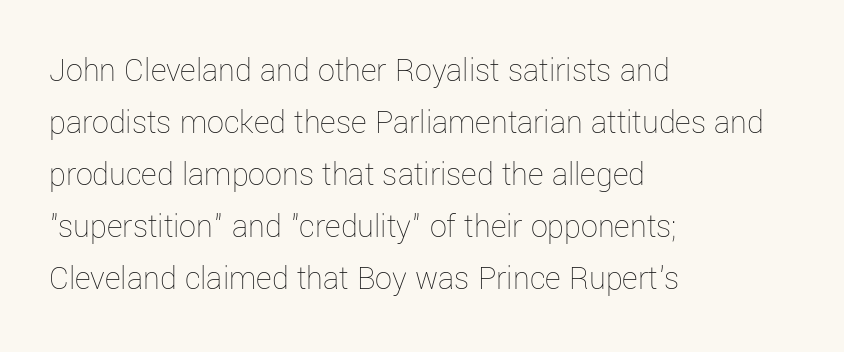
Q: Is the text bold? A: No.
Q: Is the text italic (slanted)? A: No, it is upright.
Q: Is the text underlined? A: No.
Q: How is the paragraph aligned? A: Left-aligned.
Q: Is the spacing between letters normal or unusually wide? A: Normal.
Q: Is the spacing between lines tight, normal or loose? A: Normal.
Q: Width (condensed, normal, or wide)? A: Normal.
Q: Stroke contrast? A: Low.
Q: x-height? A: Medium.
Q: Monospaced? A: No.
